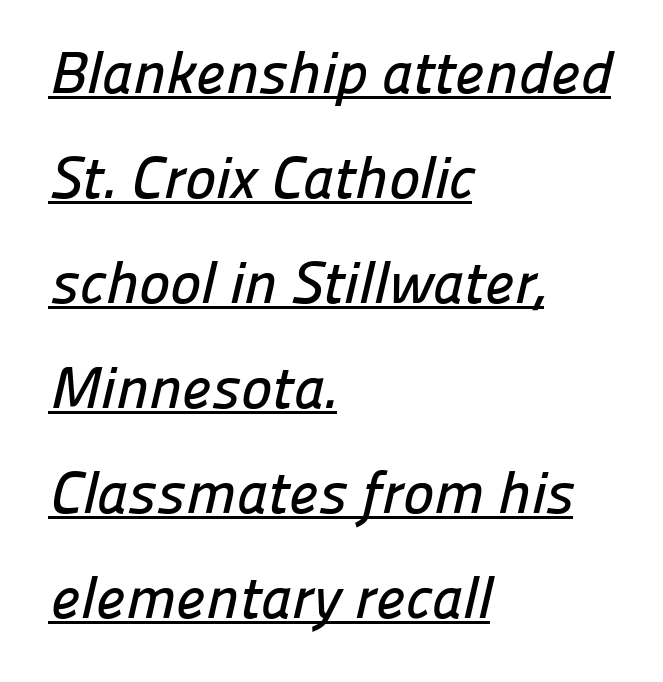
Q: Is the typeface a serif or a sans-serif typeface? A: Sans-serif.
Q: Is the text underlined? A: Yes.
Q: How is the paragraph aligned? A: Left-aligned.
Q: Is the spacing between letters normal or unusually wide? A: Normal.
Q: Width (condensed, normal, or wide)? A: Normal.
Q: Stroke contrast? A: Low.
Q: x-height? A: Medium.
Q: Monospaced? A: No.
